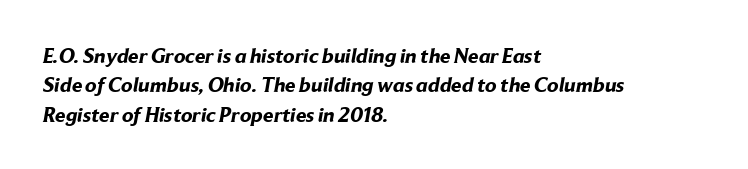
The image shows 21 px bold type; set left-aligned, normal line spacing (1.4x), normal letter spacing, not underlined.
